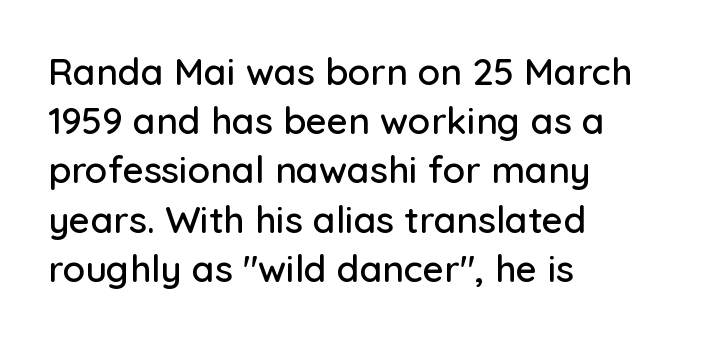
{"serif": "no", "italic": "no", "width": "normal", "stroke_contrast": "low", "x_height": "medium", "monospaced": "no", "underline": "no", "align": "left", "line_spacing": "normal", "line_spacing_ratio": 1.33, "letter_spacing": "normal", "letter_spacing_em": 0.0, "glyph_px": 37}
